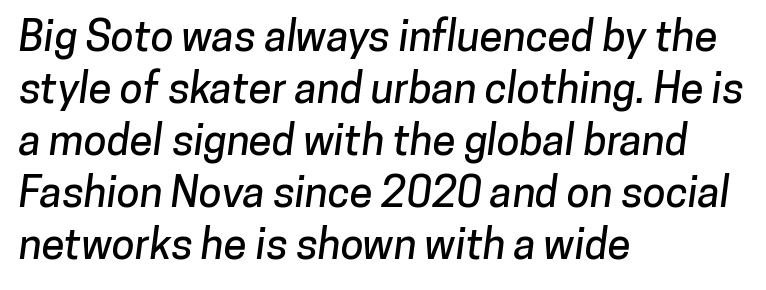
The image shows 42 px sans-serif type; set left-aligned, line spacing 1.24x, normal letter spacing, not underlined; low stroke contrast and a medium x-height.
